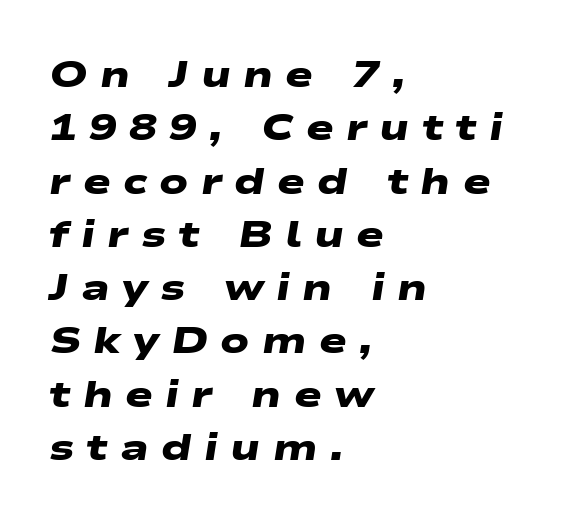
{"serif": "no", "bold": "yes", "weight": "heavy", "width": "wide", "stroke_contrast": "low", "x_height": "medium", "monospaced": "no", "underline": "no", "align": "left", "line_spacing": "normal", "line_spacing_ratio": 1.44, "letter_spacing": "wide", "letter_spacing_em": 0.33, "glyph_px": 37}
